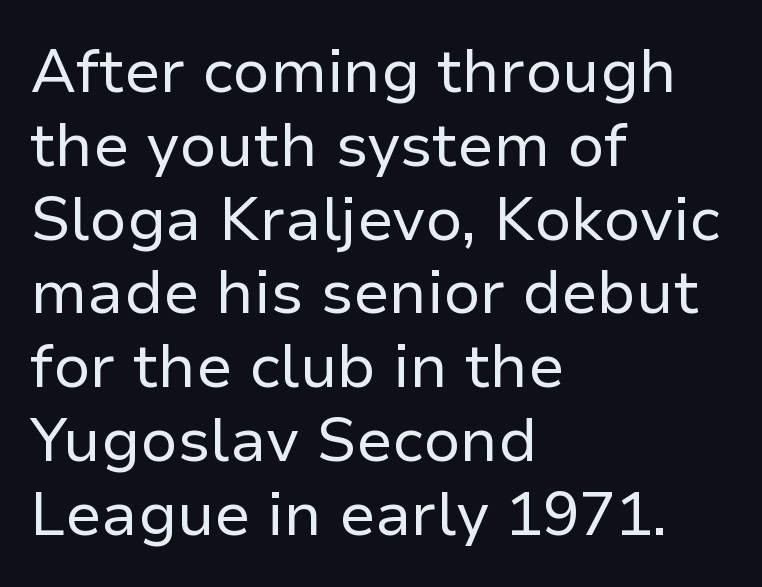
{"serif": "no", "italic": "no", "bold": "no", "weight": "regular", "width": "normal", "stroke_contrast": "low", "x_height": "medium", "monospaced": "no", "underline": "no", "align": "left", "line_spacing_ratio": 1.21, "letter_spacing": "normal", "letter_spacing_em": 0.0, "glyph_px": 61}
